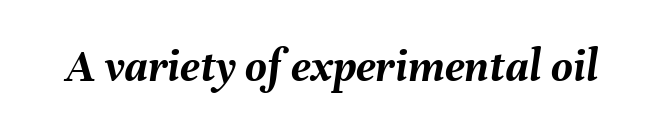
Q: Is the text bold? A: Yes.
Q: Is the text italic (slanted)? A: Yes, it leans right by about 8 degrees.
Q: Is the text underlined? A: No.
Q: Is the spacing between letters normal or unusually wide? A: Normal.
Q: Width (condensed, normal, or wide)? A: Normal.
Q: Stroke contrast? A: Medium.
Q: x-height? A: Medium.
Q: Monospaced? A: No.
